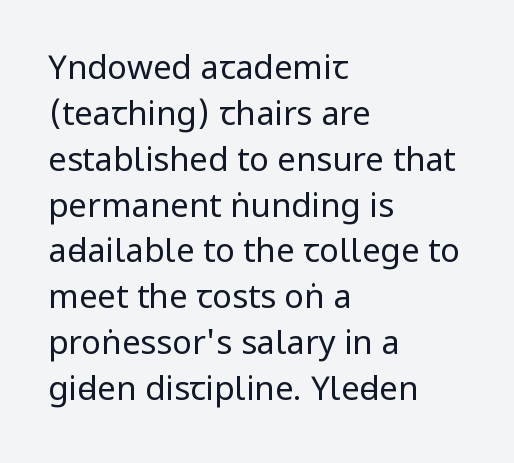
{"serif": "no", "italic": "no", "bold": "no", "weight": "regular", "width": "condensed", "stroke_contrast": "low", "x_height": "large", "monospaced": "no", "underline": "no", "align": "left", "line_spacing": "normal", "line_spacing_ratio": 1.39, "letter_spacing": "normal", "letter_spacing_em": 0.0, "glyph_px": 33}
